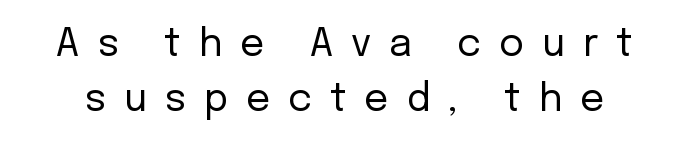
Q: Is the text bold? A: No.
Q: Is the text italic (slanted)? A: No, it is upright.
Q: Is the typeface a serif or a sans-serif typeface? A: Sans-serif.
Q: Is the text underlined? A: No.
Q: Is the spacing between letters normal or unusually wide? A: Unusually wide.
Q: Is the spacing between lines tight, normal or loose? A: Normal.
Q: Width (condensed, normal, or wide)? A: Normal.
Q: Stroke contrast? A: Low.
Q: x-height? A: Medium.
Q: Monospaced? A: No.
